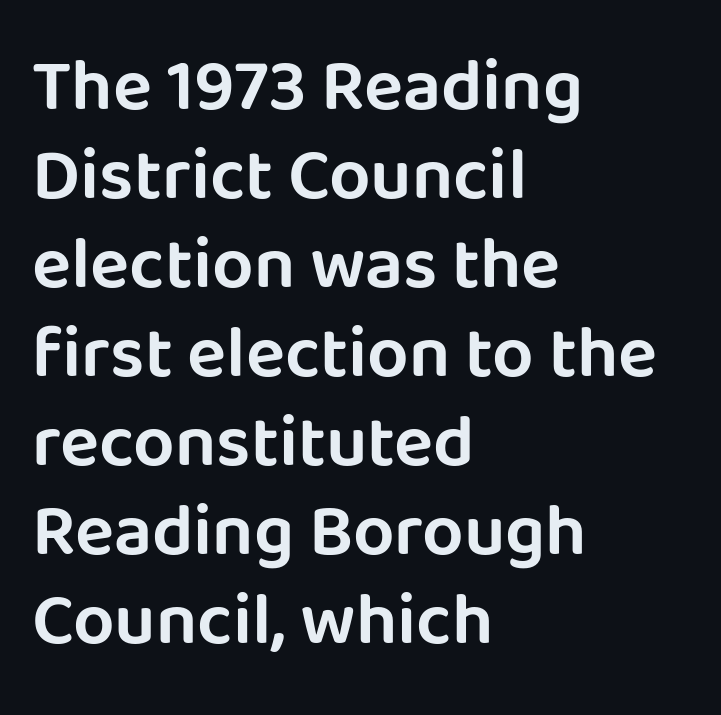
Q: Is the text italic (slanted)? A: No, it is upright.
Q: Is the typeface a serif or a sans-serif typeface? A: Sans-serif.
Q: Is the text underlined? A: No.
Q: How is the paragraph aligned? A: Left-aligned.
Q: Is the spacing between letters normal or unusually wide? A: Normal.
Q: Width (condensed, normal, or wide)? A: Normal.
Q: Stroke contrast? A: Low.
Q: x-height? A: Large.
Q: Monospaced? A: No.
